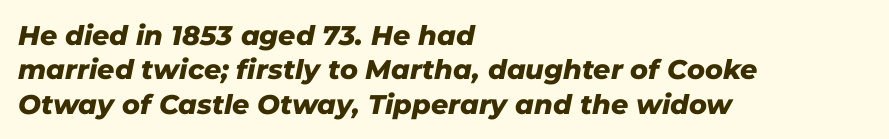
A dark, heavy texture on the line: the type is bold. No extra tracking has been applied to these lines. Slanted lettering throughout. This sample keeps an unexceptional amount of space between lines.
